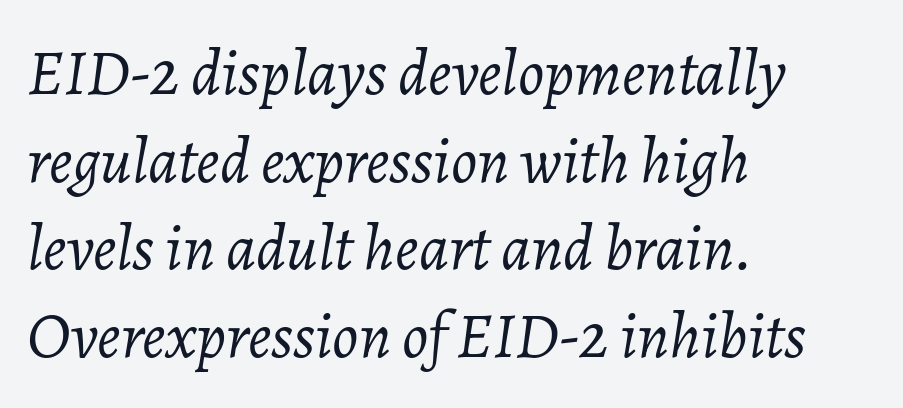
{"italic": "yes", "lean": "right", "slant_degrees": 7, "bold": "no", "weight": "light", "width": "normal", "stroke_contrast": "low", "x_height": "medium", "monospaced": "no", "underline": "no", "align": "left", "line_spacing": "normal", "line_spacing_ratio": 1.35, "letter_spacing": "normal", "letter_spacing_em": 0.0, "glyph_px": 65}
